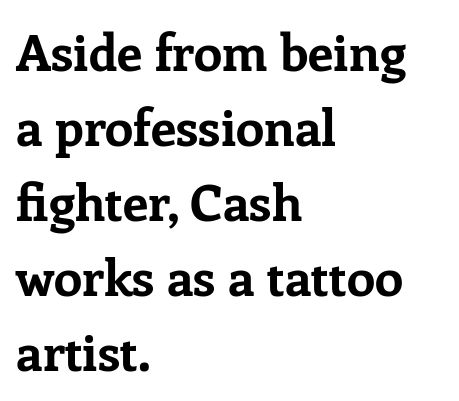
Q: Is the text bold? A: Yes.
Q: Is the text italic (slanted)? A: No, it is upright.
Q: Is the typeface a serif or a sans-serif typeface? A: Serif.
Q: Is the text underlined? A: No.
Q: How is the paragraph aligned? A: Left-aligned.
Q: Is the spacing between letters normal or unusually wide? A: Normal.
Q: Is the spacing between lines tight, normal or loose? A: Normal.
Q: Width (condensed, normal, or wide)? A: Normal.
Q: Stroke contrast? A: Low.
Q: x-height? A: Medium.
Q: Monospaced? A: No.
